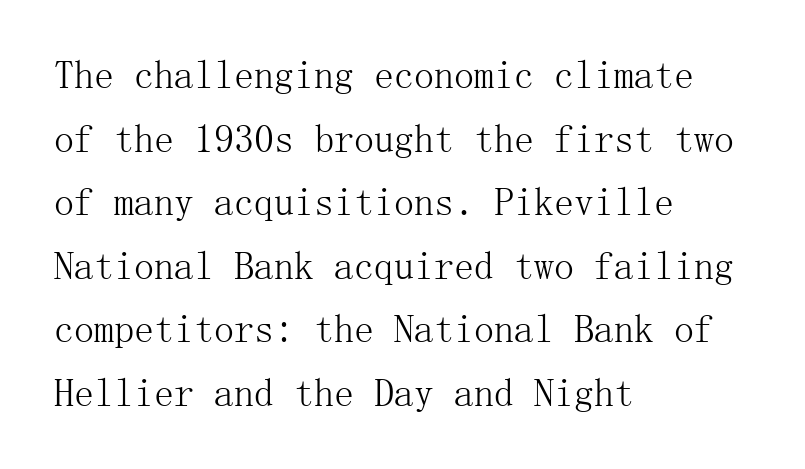
Q: Is the text bold? A: No.
Q: Is the text italic (slanted)? A: No, it is upright.
Q: Is the typeface a serif or a sans-serif typeface? A: Serif.
Q: Is the text underlined? A: No.
Q: How is the paragraph aligned? A: Left-aligned.
Q: Is the spacing between letters normal or unusually wide? A: Normal.
Q: Is the spacing between lines tight, normal or loose? A: Normal.
Q: Width (condensed, normal, or wide)? A: Normal.
Q: Stroke contrast? A: Medium.
Q: x-height? A: Medium.
